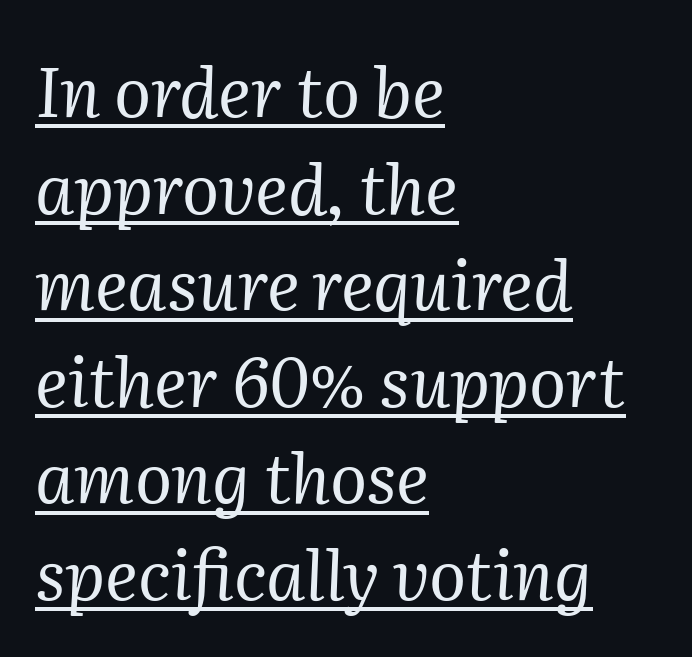
The image shows 69 px regular-weight serif type, italic (leaning right); set left-aligned, normal line spacing (1.4x), normal letter spacing, underlined; medium stroke contrast and a medium x-height.
